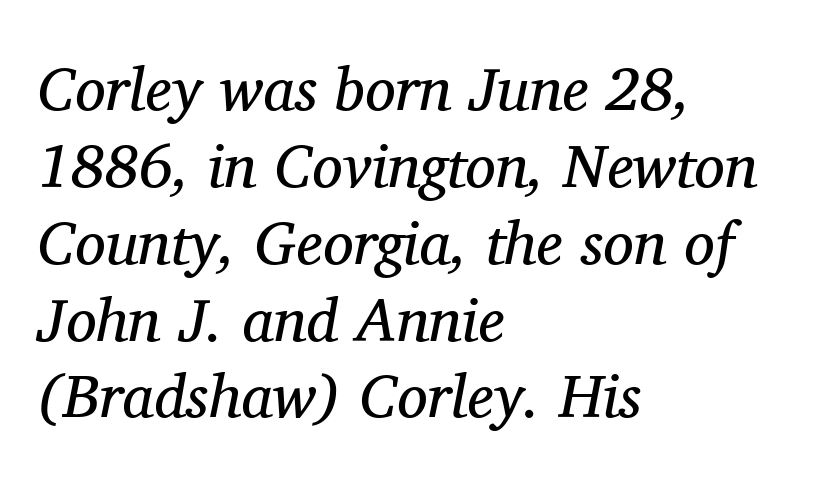
Character widths vary here, with narrow letters taking less room than wide ones. Clear beneath every line of the passage. Line starts are locked; line ends wander. If you measured baseline to baseline, you'd find a middling distance.
